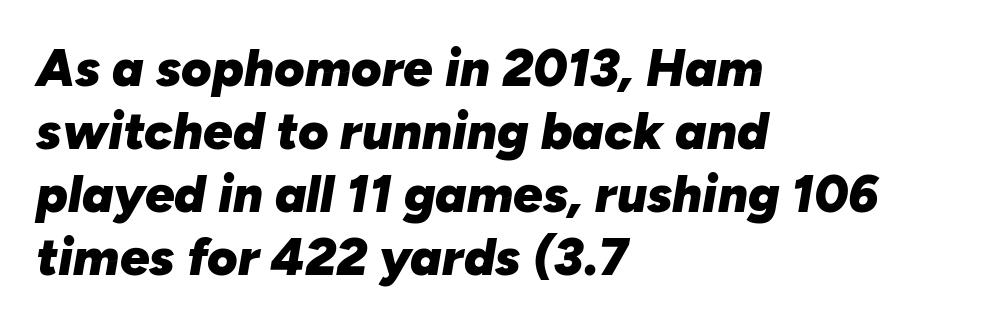
The image shows 52 px heavy type, italic (leaning right); set left-aligned, line spacing 1.21x, normal letter spacing, not underlined; low stroke contrast and a medium x-height.
